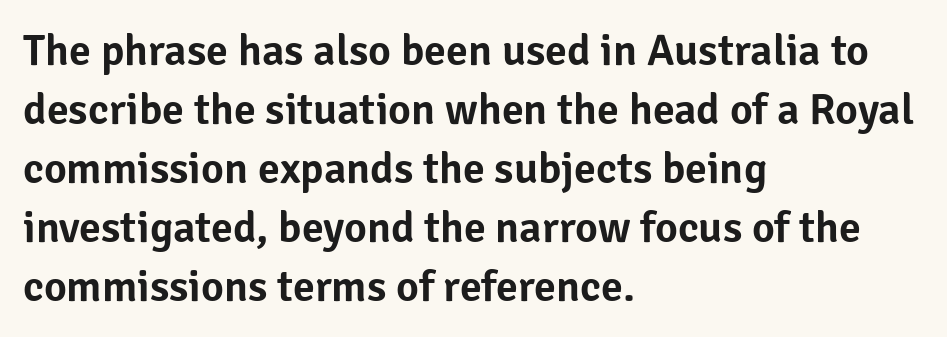
Q: Is the text italic (slanted)? A: No, it is upright.
Q: Is the typeface a serif or a sans-serif typeface? A: Sans-serif.
Q: Is the text underlined? A: No.
Q: How is the paragraph aligned? A: Left-aligned.
Q: Is the spacing between letters normal or unusually wide? A: Normal.
Q: Is the spacing between lines tight, normal or loose? A: Normal.
Q: Width (condensed, normal, or wide)? A: Normal.
Q: Stroke contrast? A: Low.
Q: x-height? A: Medium.
Q: Monospaced? A: No.
